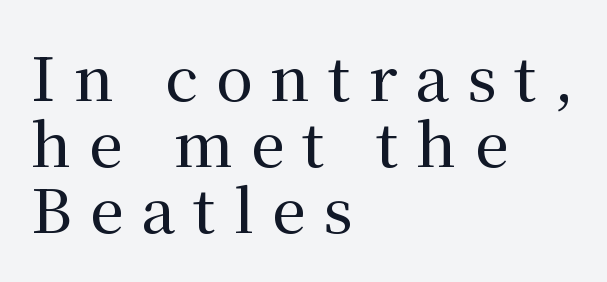
{"serif": "yes", "italic": "no", "width": "normal", "stroke_contrast": "medium", "x_height": "medium", "monospaced": "no", "underline": "no", "align": "left", "line_spacing": "tight", "line_spacing_ratio": 1.1, "letter_spacing": "wide", "letter_spacing_em": 0.3, "glyph_px": 60}
